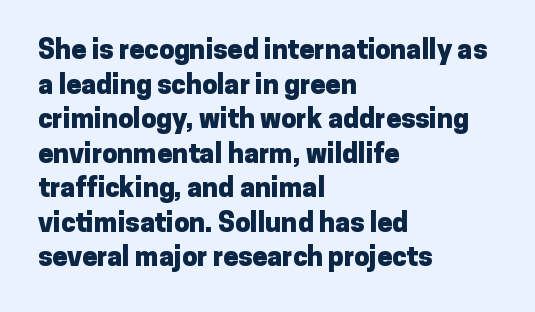
Compared with typical body copy, the letter spacing here is the same. The setting favours the left margin, as ordinary paragraphs usually do. Heft: maximum for text — a bold. Beneath every word, the page is bare. Successive baselines arrive at the customary interval. These lines were composed using upright roman letters.
